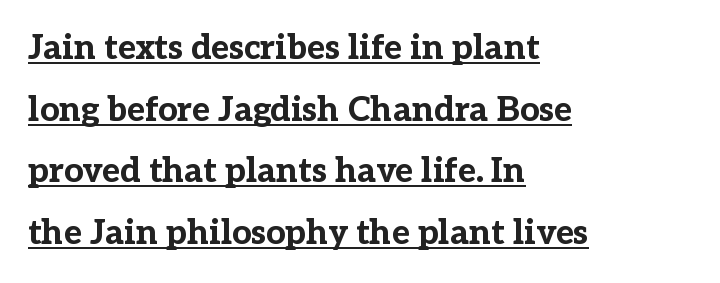
Q: Is the text bold? A: Yes.
Q: Is the text italic (slanted)? A: No, it is upright.
Q: Is the typeface a serif or a sans-serif typeface? A: Serif.
Q: Is the text underlined? A: Yes.
Q: How is the paragraph aligned? A: Left-aligned.
Q: Is the spacing between letters normal or unusually wide? A: Normal.
Q: Width (condensed, normal, or wide)? A: Normal.
Q: Stroke contrast? A: Low.
Q: x-height? A: Medium.
Q: Monospaced? A: No.
